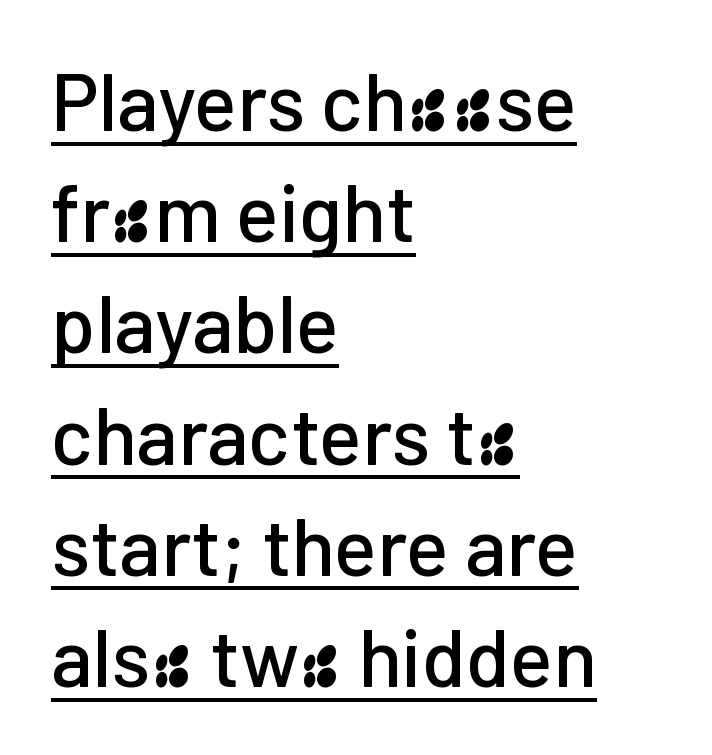
{"serif": "no", "italic": "no", "width": "normal", "stroke_contrast": "low", "x_height": "medium", "monospaced": "no", "underline": "yes", "align": "left", "line_spacing": "normal", "line_spacing_ratio": 1.39, "letter_spacing": "normal", "letter_spacing_em": 0.0, "glyph_px": 80}
